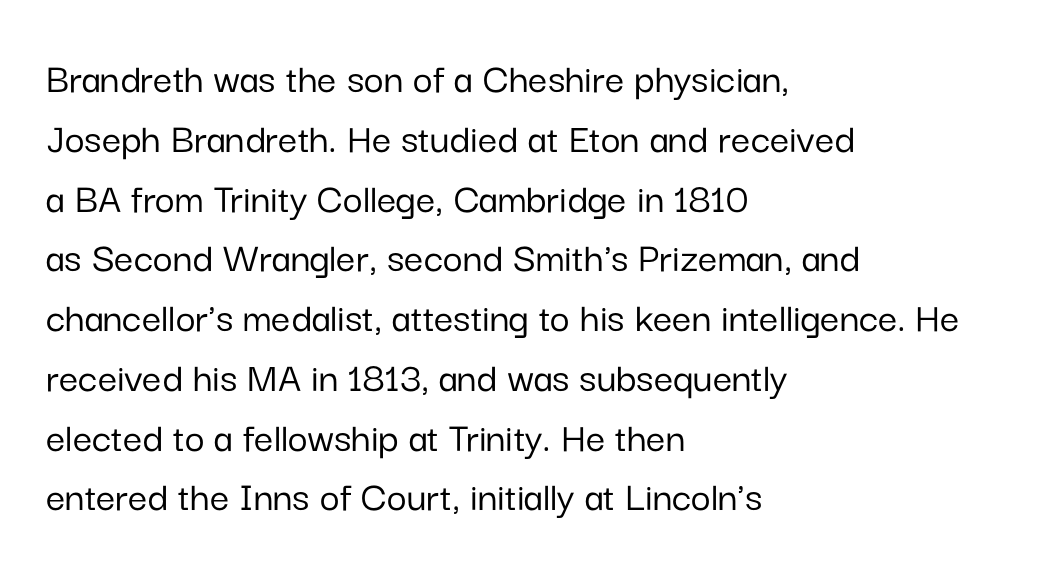
The image shows 43 px sans-serif type, upright; set left-aligned, normal line spacing (1.39x), normal letter spacing, not underlined; low stroke contrast and a medium x-height.
